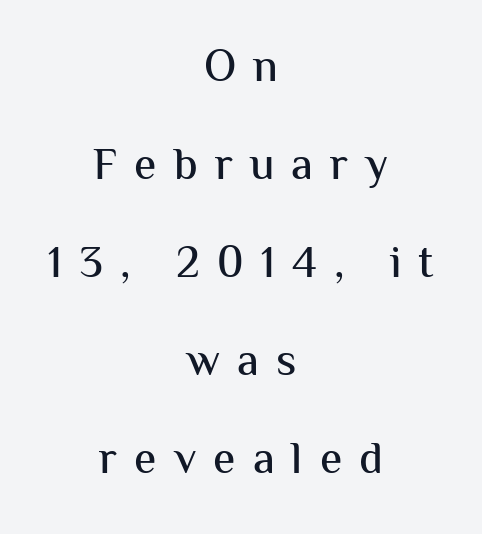
The image shows 45 px sans-serif type, upright; set centered, loose line spacing (2.18x), unusually wide letter spacing (+0.38 em), not underlined; medium stroke contrast and a medium x-height.
